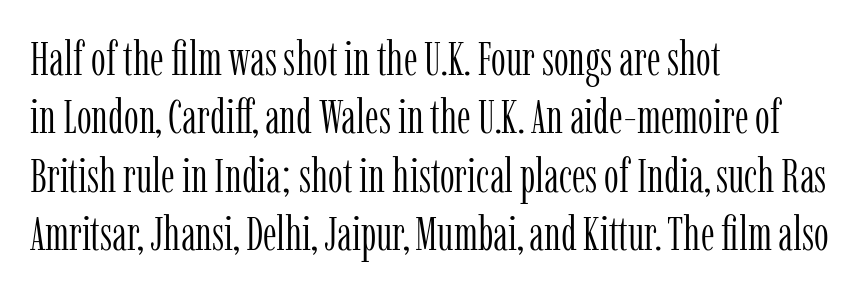
{"serif": "yes", "italic": "no", "bold": "no", "weight": "light", "width": "condensed", "stroke_contrast": "low", "x_height": "medium", "monospaced": "no", "underline": "no", "align": "left", "line_spacing_ratio": 1.24, "letter_spacing": "normal", "letter_spacing_em": 0.0, "glyph_px": 47}
